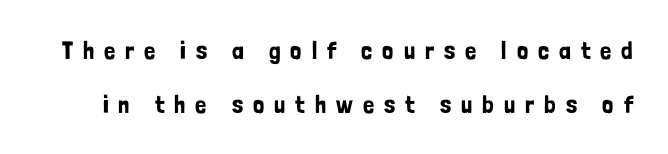
Interline gaps are noticeably wide in this sample. The lettering stays uniformly vertical, giving the passage a roman look. Between one letter and the next there's a generous, obvious gap. The foot of each line stays bare and open.
